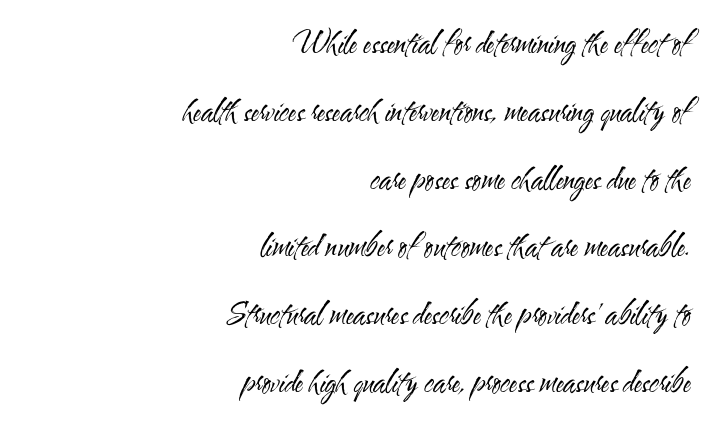
Nothing sits at the stroke ends, so this counts as sans-serif. The passage shown is not bold in any degree. The passage shown is typed in a proportional face where columns would drift. Is the block centered? No — it sits flush against the right margin. How are the letters spaced? Ordinarily, with no added tracking.
